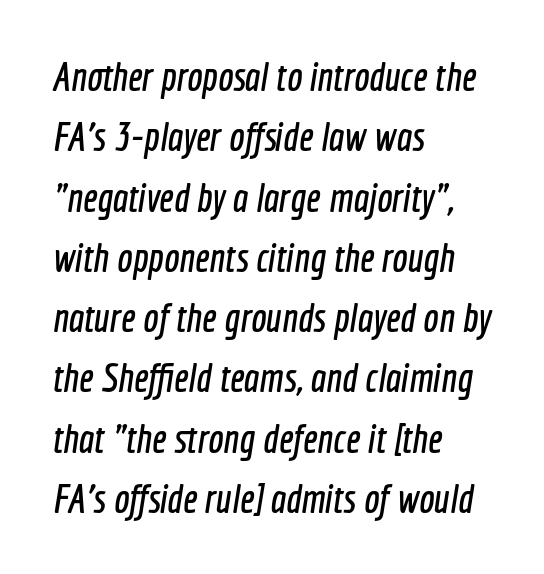
{"serif": "no", "width": "condensed", "x_height": "medium", "monospaced": "no", "underline": "no", "align": "left", "line_spacing": "normal", "line_spacing_ratio": 1.47, "letter_spacing": "normal", "letter_spacing_em": 0.0, "glyph_px": 41}
